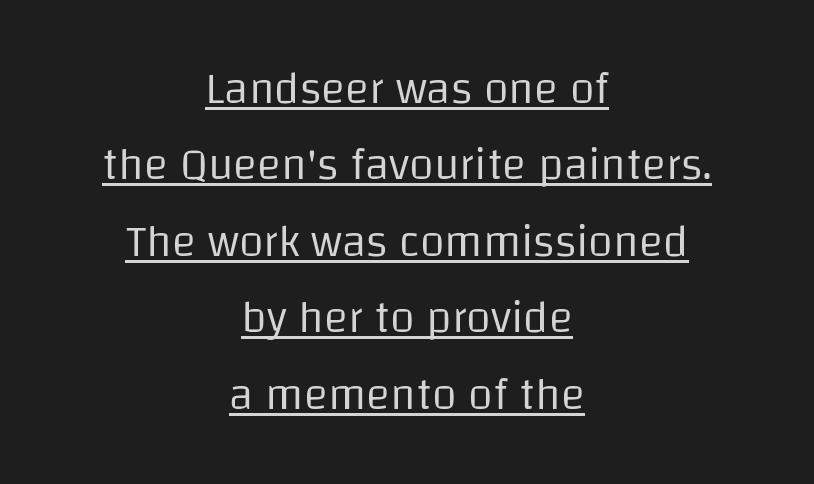
{"serif": "no", "italic": "no", "bold": "no", "weight": "regular", "width": "normal", "stroke_contrast": "low", "x_height": "large", "monospaced": "no", "underline": "yes", "align": "center", "line_spacing": "normal", "line_spacing_ratio": 1.7, "letter_spacing": "normal", "letter_spacing_em": 0.0, "glyph_px": 45}
